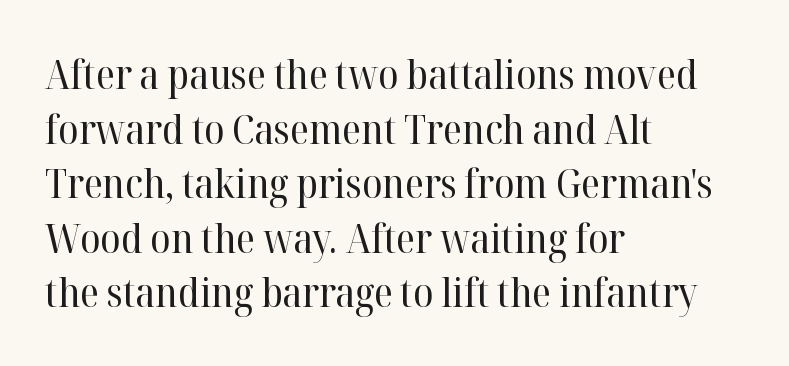
{"serif": "yes", "italic": "no", "bold": "no", "weight": "regular", "width": "normal", "stroke_contrast": "high", "x_height": "medium", "monospaced": "no", "underline": "no", "align": "left", "line_spacing": "normal", "line_spacing_ratio": 1.33, "letter_spacing": "normal", "letter_spacing_em": 0.0, "glyph_px": 41}
